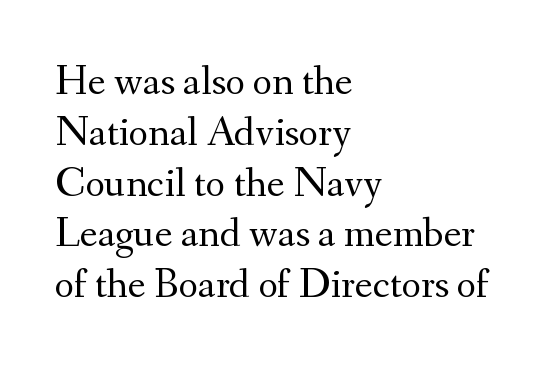
Q: Is the text bold? A: No.
Q: Is the text italic (slanted)? A: No, it is upright.
Q: Is the typeface a serif or a sans-serif typeface? A: Serif.
Q: Is the text underlined? A: No.
Q: How is the paragraph aligned? A: Left-aligned.
Q: Is the spacing between letters normal or unusually wide? A: Normal.
Q: Width (condensed, normal, or wide)? A: Normal.
Q: Stroke contrast? A: Medium.
Q: x-height? A: Small.
Q: Monospaced? A: No.
